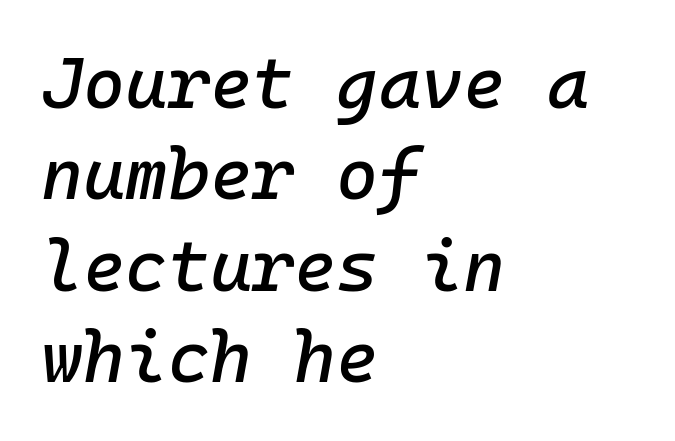
Check under the words: just untouched page. In CSS terms this would be text-align: left. Students, note that the glyphs here touch the page at normal intervals. The specimen reads as italic at a glance. This sample keeps an unexceptional amount of space between lines.
